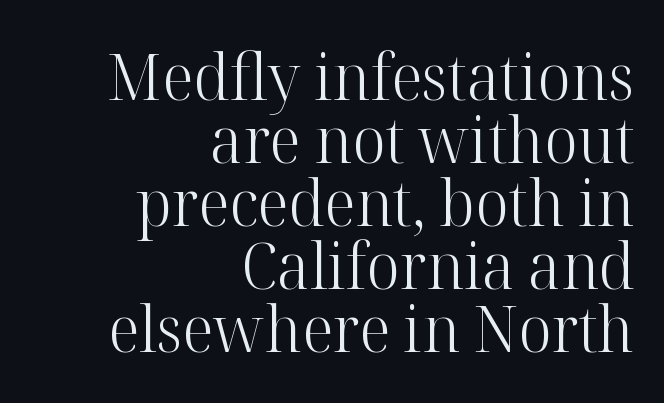
Q: Is the text bold? A: No.
Q: Is the text italic (slanted)? A: No, it is upright.
Q: Is the typeface a serif or a sans-serif typeface? A: Serif.
Q: Is the text underlined? A: No.
Q: How is the paragraph aligned? A: Right-aligned.
Q: Is the spacing between letters normal or unusually wide? A: Normal.
Q: Is the spacing between lines tight, normal or loose? A: Tight.
Q: Width (condensed, normal, or wide)? A: Normal.
Q: Stroke contrast? A: High.
Q: x-height? A: Medium.
Q: Monospaced? A: No.
